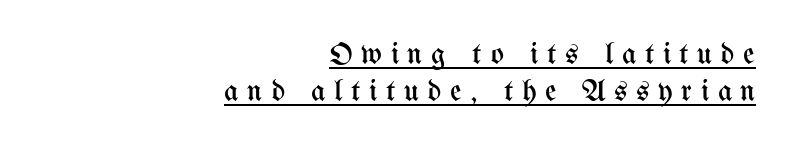
{"italic": "no", "bold": "no", "weight": "regular", "width": "condensed", "stroke_contrast": "medium", "x_height": "medium", "monospaced": "no", "underline": "yes", "align": "right", "line_spacing_ratio": 1.19, "letter_spacing": "wide", "letter_spacing_em": 0.28, "glyph_px": 31}
